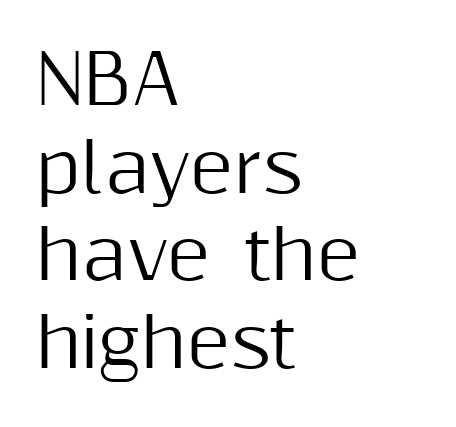
{"serif": "no", "italic": "no", "width": "normal", "stroke_contrast": "medium", "x_height": "medium", "monospaced": "no", "underline": "no", "align": "left", "line_spacing": "normal", "line_spacing_ratio": 1.29, "letter_spacing": "normal", "letter_spacing_em": 0.0, "glyph_px": 68}
